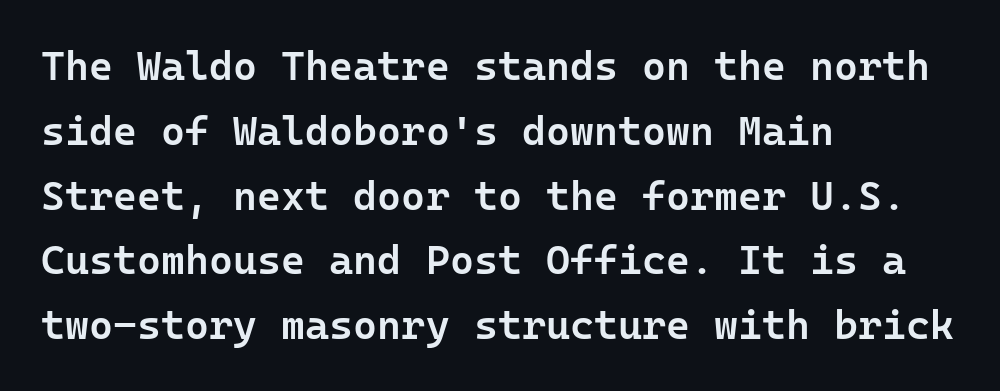
Q: Is the text bold? A: Semi-bold.
Q: Is the text italic (slanted)? A: No, it is upright.
Q: Is the typeface a serif or a sans-serif typeface? A: Sans-serif.
Q: Is the text underlined? A: No.
Q: How is the paragraph aligned? A: Left-aligned.
Q: Is the spacing between letters normal or unusually wide? A: Normal.
Q: Is the spacing between lines tight, normal or loose? A: Normal.
Q: Width (condensed, normal, or wide)? A: Normal.
Q: Stroke contrast? A: Low.
Q: x-height? A: Medium.
